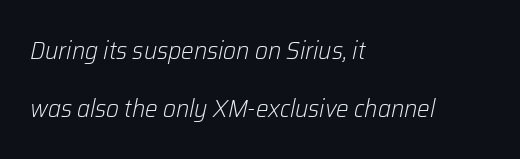
{"italic": "yes", "lean": "right", "slant_degrees": 12, "bold": "no", "underline": "no", "align": "left", "line_spacing": "loose", "line_spacing_ratio": 2.34, "letter_spacing": "normal", "letter_spacing_em": 0.0, "glyph_px": 25}
